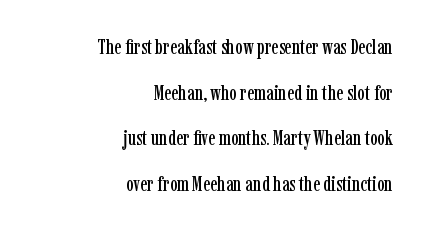
Q: Is the text italic (slanted)? A: No, it is upright.
Q: Is the text underlined? A: No.
Q: How is the paragraph aligned? A: Right-aligned.
Q: Is the spacing between letters normal or unusually wide? A: Normal.
Q: Is the spacing between lines tight, normal or loose? A: Loose.
